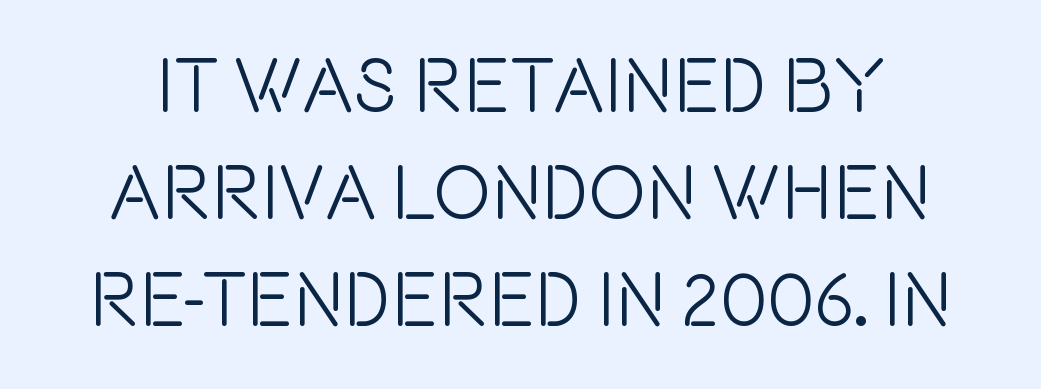
Spacing verdict: proportional, widths tailored to each character. Regarding leading, the lines here are spaced in the standard way. The area under the type is left untouched. Serif or sans? Sans — the stroke terminals are bare. Caption: standard tracking, unaltered. Vertical strokes here are truly vertical.
